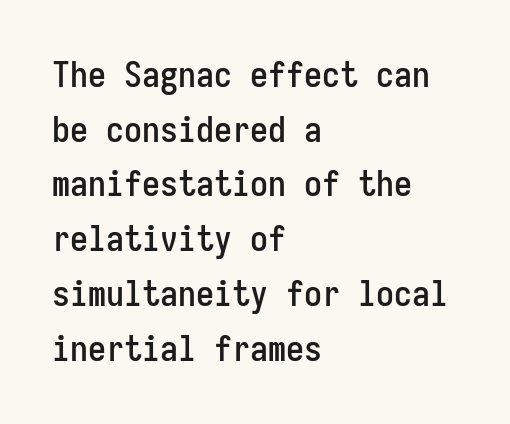
The image shows 36 px condensed sans-serif type, upright, monospaced; set left-aligned, normal line spacing (1.52x), normal letter spacing, not underlined; low stroke contrast and a medium x-height.
